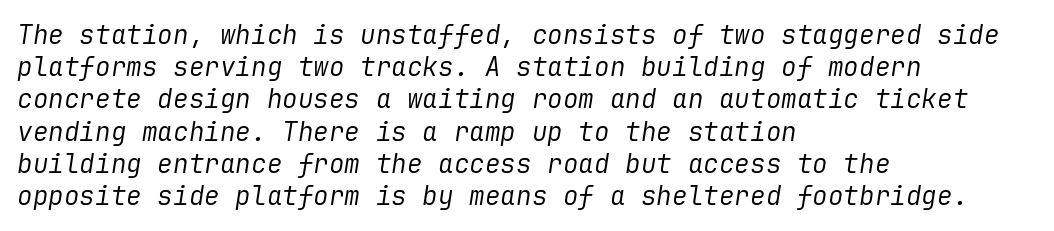
{"italic": "yes", "lean": "right", "slant_degrees": 9, "bold": "no", "underline": "no", "align": "left", "line_spacing_ratio": 1.24, "letter_spacing": "normal", "letter_spacing_em": 0.0, "glyph_px": 26}
